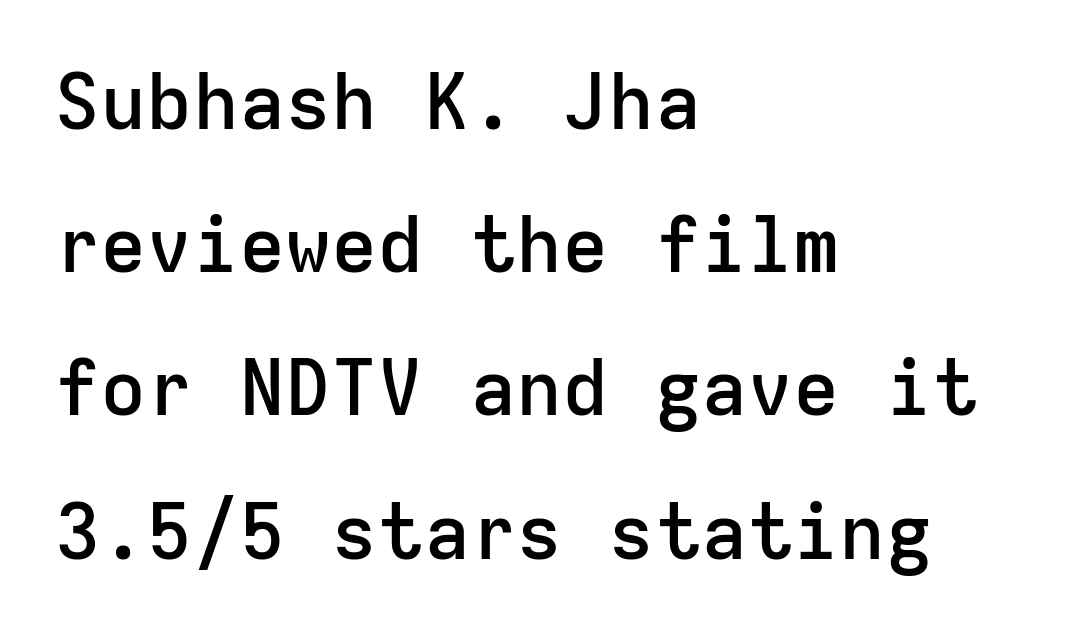
{"serif": "no", "italic": "no", "bold": "semi", "weight": "semibold", "width": "normal", "stroke_contrast": "low", "x_height": "medium", "monospaced": "yes", "underline": "no", "align": "left", "line_spacing_ratio": 1.86, "letter_spacing": "normal", "letter_spacing_em": 0.0, "glyph_px": 77}
